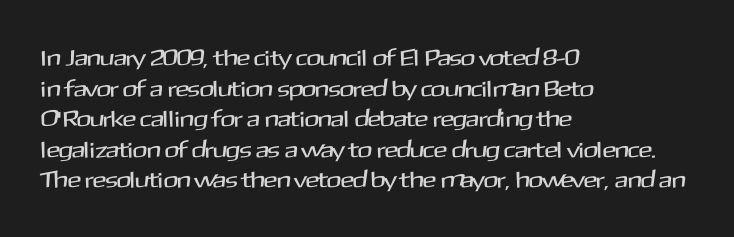
{"italic": "no", "underline": "no", "align": "left", "line_spacing": "normal", "line_spacing_ratio": 1.33, "letter_spacing": "normal", "letter_spacing_em": 0.0, "glyph_px": 23}
